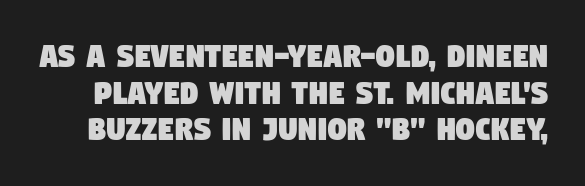
Each word holds together tightly as a unit, with standard inter-letter gaps. Do the characters align in a grid? No, the font is proportional. These lines are composed in type without serifs. The rendering uses a small line-height, squeezing the rows. Descenders are the only things crossing below the line.
